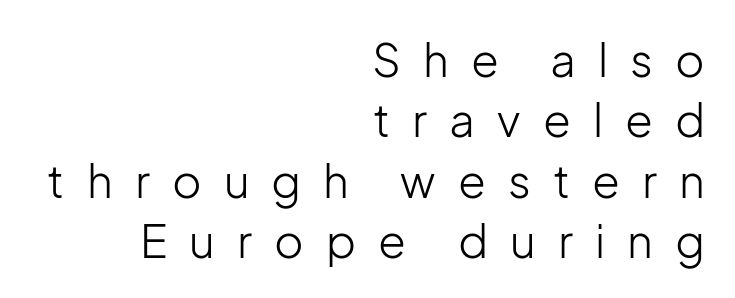
The image shows 45 px light sans-serif type, upright; set right-aligned, normal line spacing (1.34x), unusually wide letter spacing (+0.49 em), not underlined; low stroke contrast and a medium x-height.
